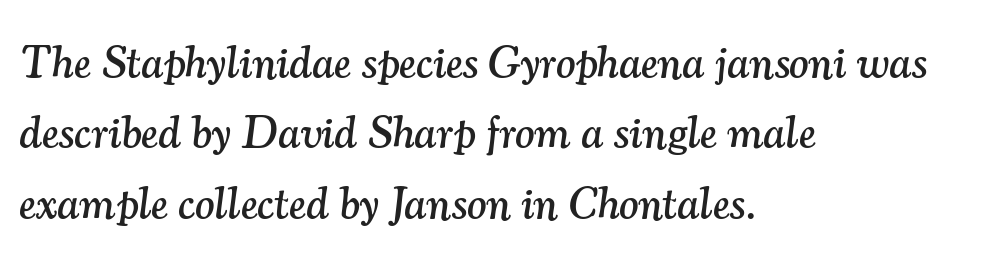
Q: Is the text italic (slanted)? A: Yes, it leans right by about 7 degrees.
Q: Is the typeface a serif or a sans-serif typeface? A: Serif.
Q: Is the text underlined? A: No.
Q: How is the paragraph aligned? A: Left-aligned.
Q: Is the spacing between letters normal or unusually wide? A: Normal.
Q: Is the spacing between lines tight, normal or loose? A: Normal.
Q: Width (condensed, normal, or wide)? A: Normal.
Q: Stroke contrast? A: Medium.
Q: x-height? A: Small.
Q: Monospaced? A: No.
